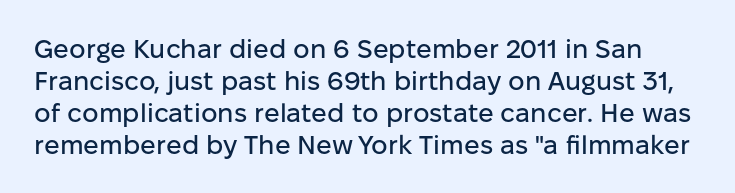
Q: Is the text italic (slanted)? A: No, it is upright.
Q: Is the text underlined? A: No.
Q: Is the spacing between letters normal or unusually wide? A: Normal.
